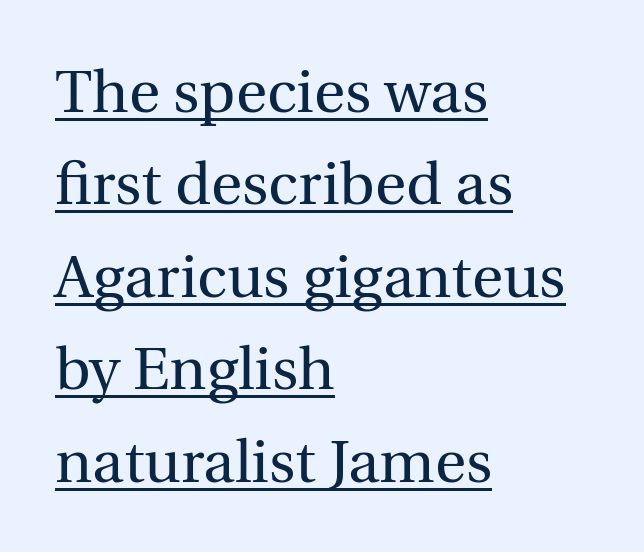
The image shows 60 px regular-weight serif type, upright; set left-aligned, normal line spacing (1.54x), normal letter spacing, underlined; a medium x-height.
